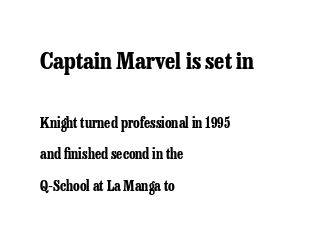
The image shows 23 px bold type, upright; set left-aligned, loose line spacing (2.24x), normal letter spacing, not underlined; the first (top) block is 1.64x larger.
